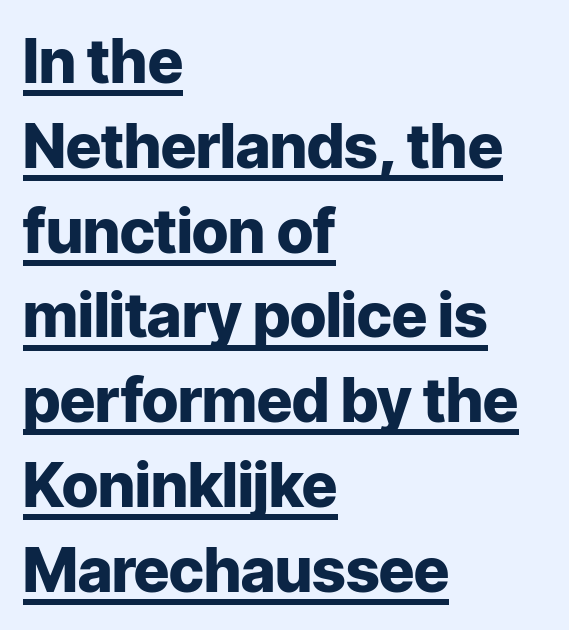
Q: Is the text bold? A: Yes.
Q: Is the text italic (slanted)? A: No, it is upright.
Q: Is the typeface a serif or a sans-serif typeface? A: Sans-serif.
Q: Is the text underlined? A: Yes.
Q: How is the paragraph aligned? A: Left-aligned.
Q: Is the spacing between letters normal or unusually wide? A: Normal.
Q: Is the spacing between lines tight, normal or loose? A: Normal.
Q: Width (condensed, normal, or wide)? A: Normal.
Q: Stroke contrast? A: Low.
Q: x-height? A: Medium.
Q: Monospaced? A: No.
